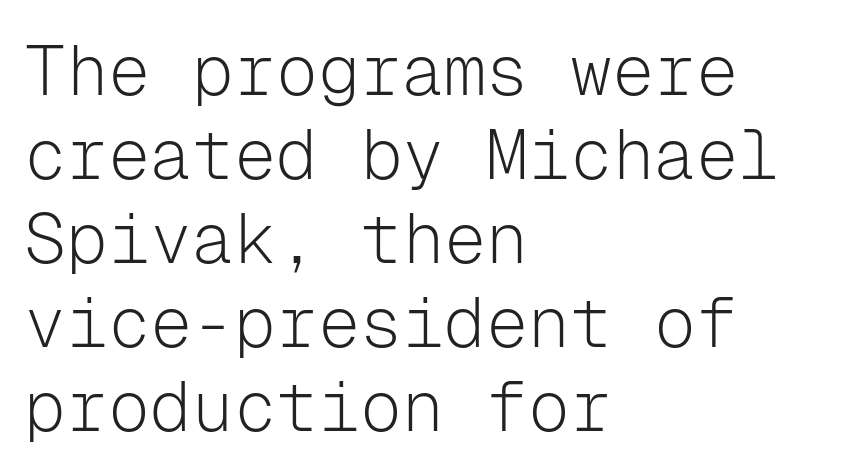
The weight tops out at a normal text grade. Short note: letters normally spaced. This sample has the even, mechanical cadence of fixed-width lettering. The foot of each line stays bare and open. The lines in this sample share a left origin and differ only in where they stop.
